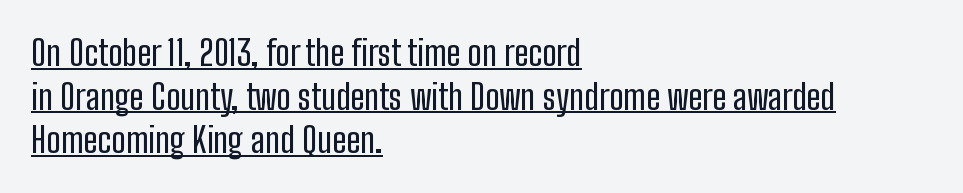
The image shows 35 px condensed sans-serif type, upright; set left-aligned, normal line spacing (1.25x), normal letter spacing, underlined; low stroke contrast and a medium x-height.
